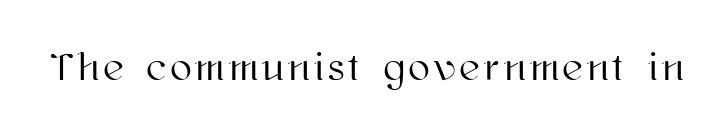
The image shows 39 px text type, upright; set not underlined; high stroke contrast and a medium x-height.
